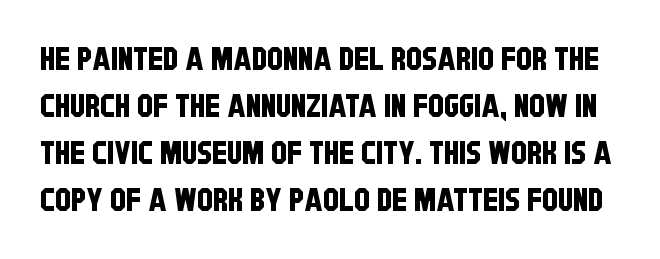
Q: Is the typeface a serif or a sans-serif typeface? A: Sans-serif.
Q: Is the text underlined? A: No.
Q: Is the spacing between letters normal or unusually wide? A: Normal.
Q: Is the spacing between lines tight, normal or loose? A: Normal.
Q: Width (condensed, normal, or wide)? A: Condensed.
Q: Stroke contrast? A: Low.
Q: x-height? A: Large.
Q: Monospaced? A: No.
